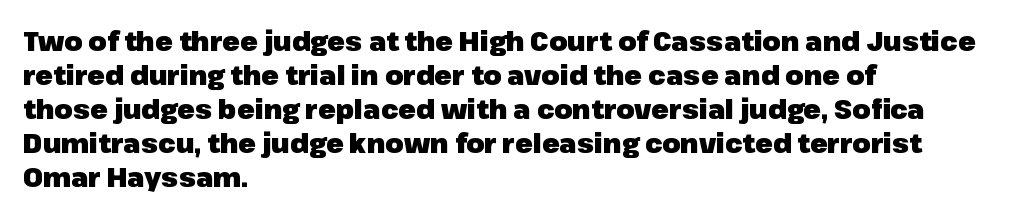
{"italic": "no", "bold": "yes", "underline": "no", "align": "left", "line_spacing": "normal", "line_spacing_ratio": 1.31, "letter_spacing": "normal", "letter_spacing_em": 0.0, "glyph_px": 26}
